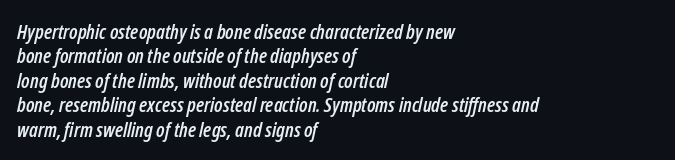
Between one letter and the next there's only the usual sliver of space. This sample is left-justified, so line endings fall wherever the words run out. The text carries the slant typical of an italic or oblique font. Check under the words: just untouched page.
